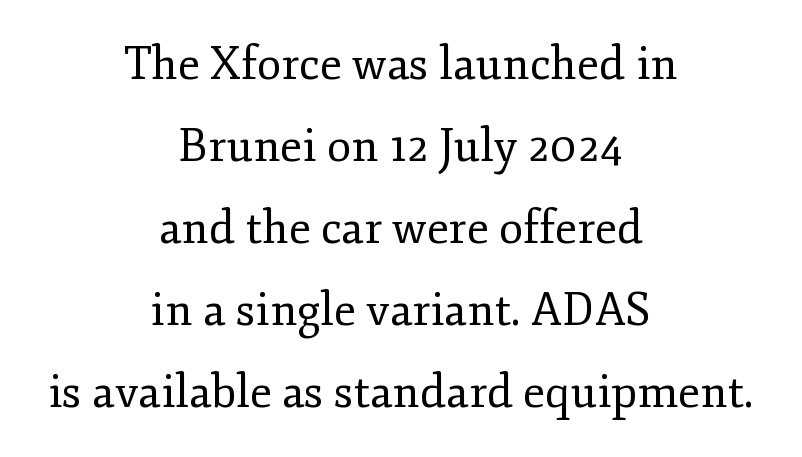
The image shows 45 px regular-weight serif type, upright; set centered, line spacing 1.82x, normal letter spacing, not underlined; low stroke contrast and a small x-height.
